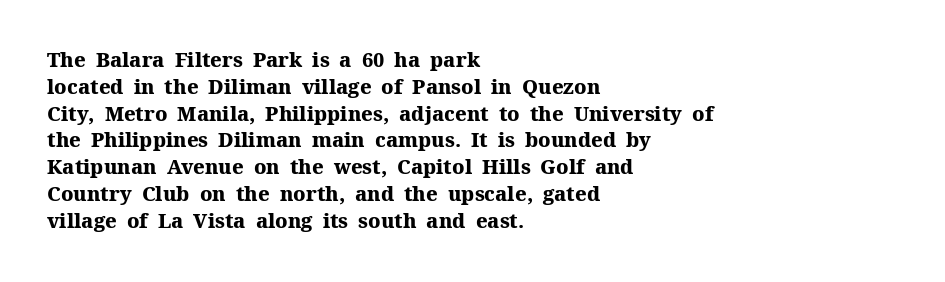
{"italic": "no", "bold": "yes", "underline": "no", "align": "left", "line_spacing": "normal", "line_spacing_ratio": 1.34, "letter_spacing": "normal", "letter_spacing_em": 0.0, "glyph_px": 20}
